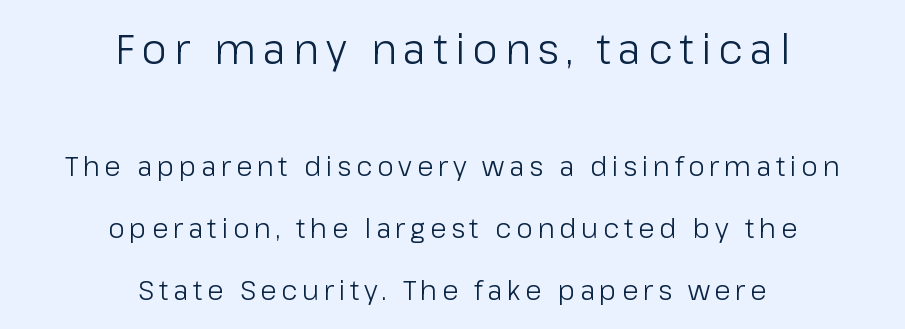
The image shows 41 px light sans-serif type, upright; set centered, loose line spacing (2.3x), not underlined; the first (top) block is 1.52x larger; low stroke contrast and a medium x-height.
